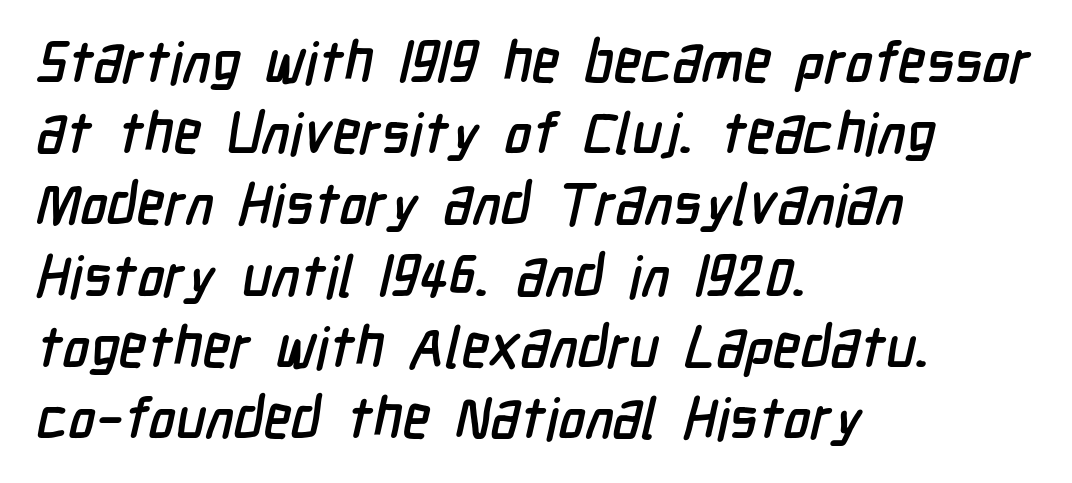
The image shows 57 px condensed sans-serif type; set left-aligned, normal line spacing (1.25x), normal letter spacing, not underlined; low stroke contrast and a medium x-height.
